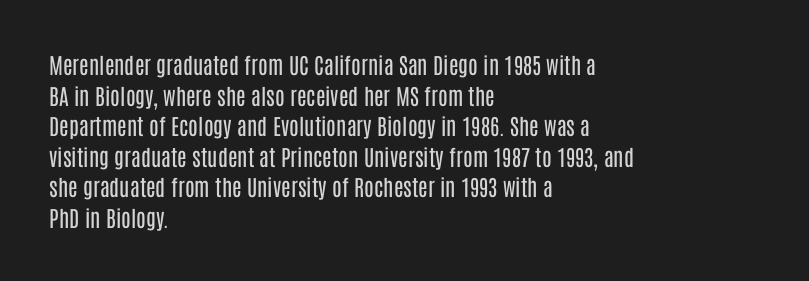
Here the glyphs are tracked normally, forming tight word shapes. This sample keeps an unexceptional amount of space between lines. Every character sits straight up, as roman type does. Each stroke keeps to a modest, everyday thickness or less. This rendering uses left alignment, leaving the right contour irregular. Descenders are the only things crossing below the line.
